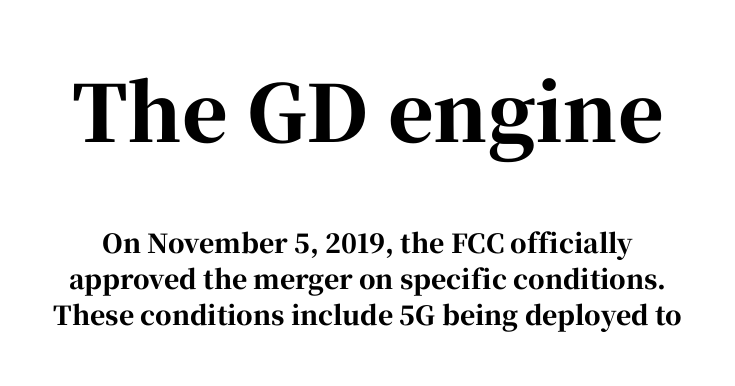
Q: Is the text bold? A: Yes.
Q: Is the text italic (slanted)? A: No, it is upright.
Q: Is the typeface a serif or a sans-serif typeface? A: Serif.
Q: Is the text underlined? A: No.
Q: Is the spacing between letters normal or unusually wide? A: Normal.
Q: Is the spacing between lines tight, normal or loose? A: Normal.
Q: Which block of text is set in a larger size, the first (top) or the second (bottom)? A: The first (top) one.
Q: Width (condensed, normal, or wide)? A: Normal.
Q: Stroke contrast? A: High.
Q: x-height? A: Medium.
Q: Monospaced? A: No.
